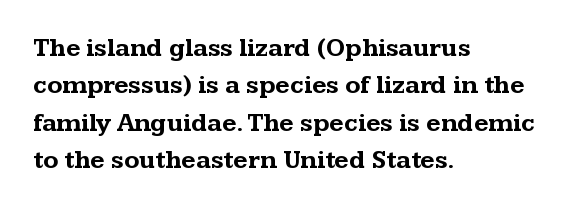
Q: Is the text bold? A: Yes.
Q: Is the text italic (slanted)? A: No, it is upright.
Q: Is the text underlined? A: No.
Q: How is the paragraph aligned? A: Left-aligned.
Q: Is the spacing between letters normal or unusually wide? A: Normal.
Q: Is the spacing between lines tight, normal or loose? A: Normal.
